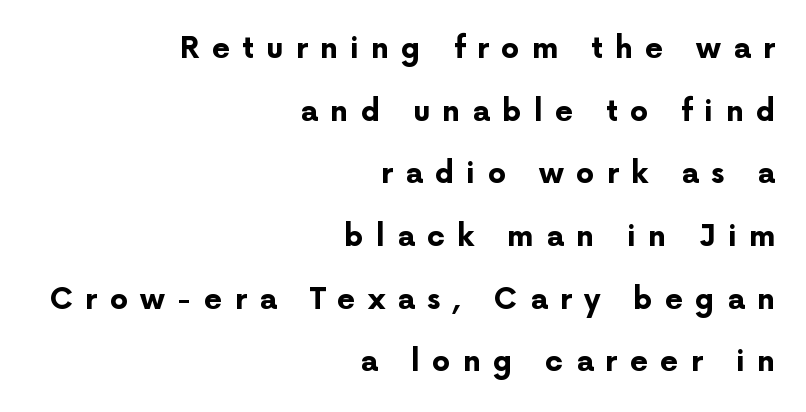
The image shows 29 px bold sans-serif type, upright; set right-aligned, loose line spacing (2.16x), unusually wide letter spacing (+0.42 em), not underlined; low stroke contrast and a medium x-height.
